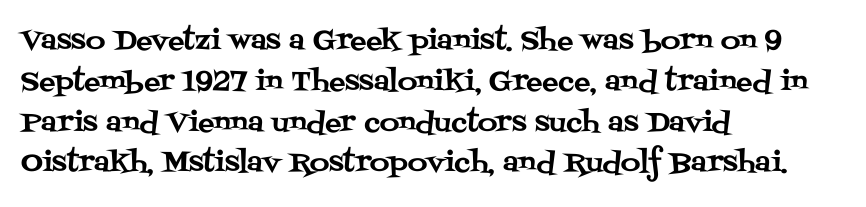
{"italic": "no", "underline": "no", "align": "left", "line_spacing": "normal", "line_spacing_ratio": 1.51, "letter_spacing": "normal", "letter_spacing_em": 0.0, "glyph_px": 27}
